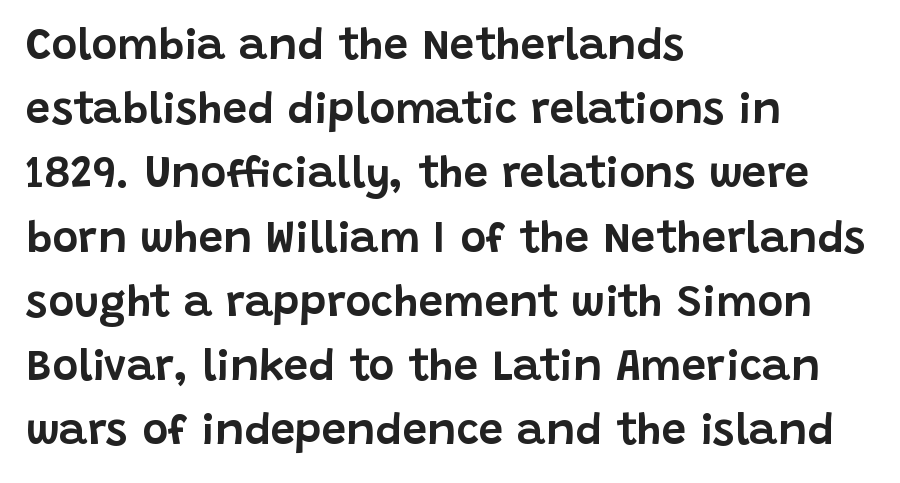
{"serif": "no", "italic": "no", "width": "normal", "stroke_contrast": "low", "x_height": "large", "monospaced": "no", "underline": "no", "align": "left", "line_spacing": "normal", "line_spacing_ratio": 1.46, "letter_spacing": "normal", "letter_spacing_em": 0.0, "glyph_px": 44}
